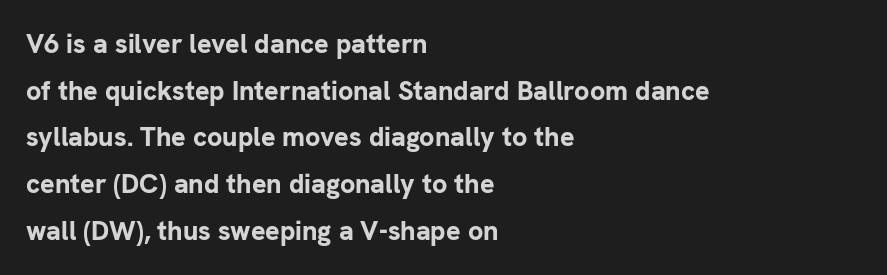
The typography opts for an upright posture over an oblique one. The line texture is even and compact thanks to regular tracking. If you drew a ruler down the left edge, every line would touch it. The letters are bold, with thick, heavy strokes. The passage shown is not underscored anywhere.
